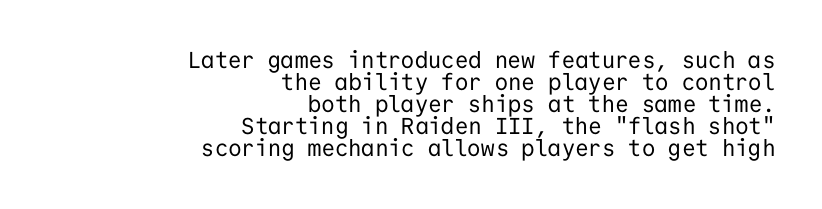
Tightly led — the rows are bunched. Letter spacing: default. The paragraph has a hard right edge and a soft left edge. Think standard paragraph weight, or any step lighter than that.
